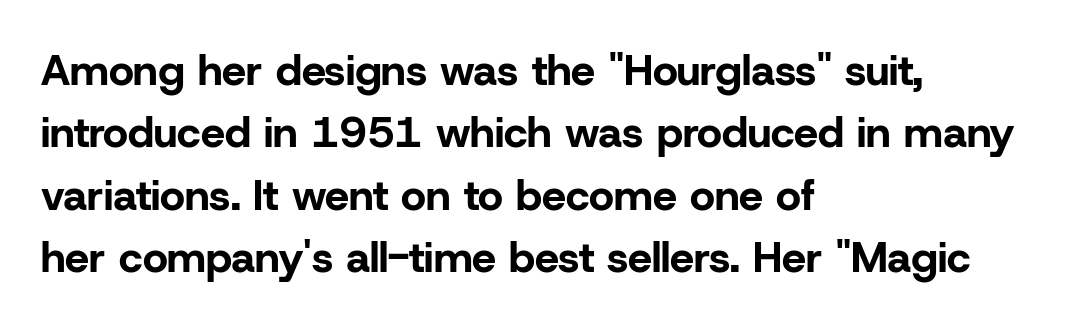
Q: Is the text bold? A: Yes.
Q: Is the text italic (slanted)? A: No, it is upright.
Q: Is the typeface a serif or a sans-serif typeface? A: Sans-serif.
Q: Is the text underlined? A: No.
Q: How is the paragraph aligned? A: Left-aligned.
Q: Is the spacing between letters normal or unusually wide? A: Normal.
Q: Is the spacing between lines tight, normal or loose? A: Normal.
Q: Width (condensed, normal, or wide)? A: Normal.
Q: Stroke contrast? A: Low.
Q: x-height? A: Medium.
Q: Monospaced? A: No.
